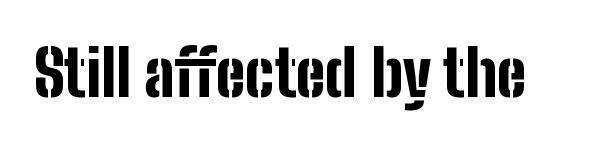
Q: Is the text bold? A: Yes.
Q: Is the text italic (slanted)? A: No, it is upright.
Q: Is the typeface a serif or a sans-serif typeface? A: Sans-serif.
Q: Is the text underlined? A: No.
Q: Is the spacing between letters normal or unusually wide? A: Normal.
Q: Width (condensed, normal, or wide)? A: Condensed.
Q: Stroke contrast? A: Low.
Q: x-height? A: Medium.
Q: Monospaced? A: No.
